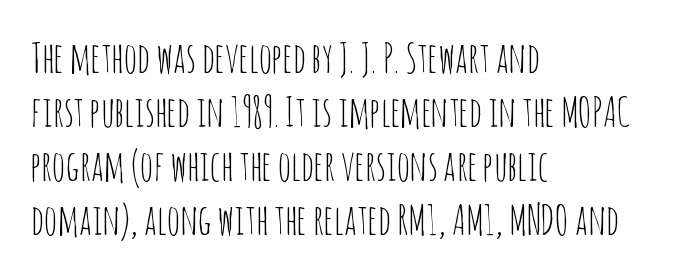
{"serif": "no", "italic": "no", "bold": "no", "weight": "thin", "width": "condensed", "stroke_contrast": "low", "x_height": "large", "monospaced": "no", "underline": "no", "align": "left", "line_spacing": "normal", "line_spacing_ratio": 1.32, "letter_spacing": "normal", "letter_spacing_em": 0.0, "glyph_px": 41}
